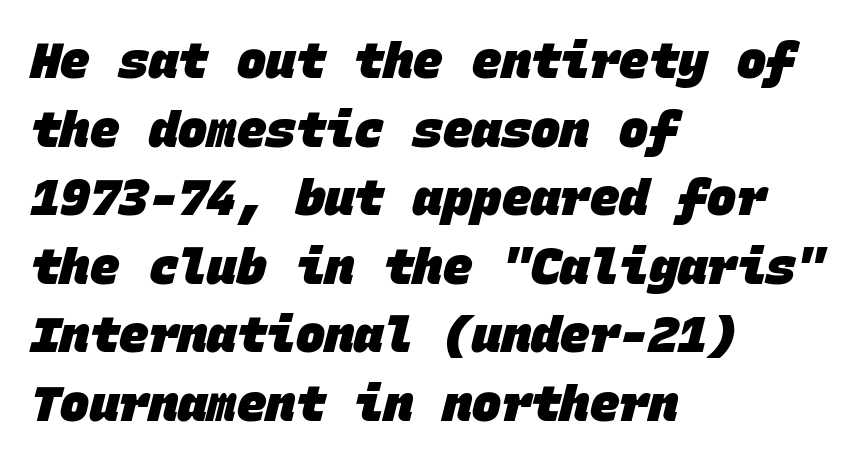
Tracking here is standard; glyphs follow each other at the usual distance. The rendering shows plain stroke endings on the letterforms — a sans-serif design. Typesetter's note: full bold, strokes at maximum text heaviness. Vertical spacing — default. Reading down the block, your eye returns to a fixed left position each line. Words float on clear page, feet unadorned.
